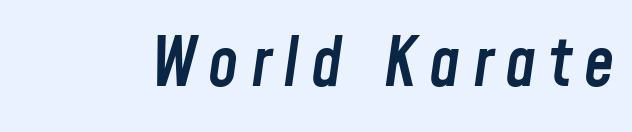
{"italic": "yes", "lean": "right", "slant_degrees": 8, "bold": "semi", "weight": "semibold", "width": "condensed", "stroke_contrast": "low", "x_height": "medium", "monospaced": "no", "underline": "no", "glyph_px": 68}
